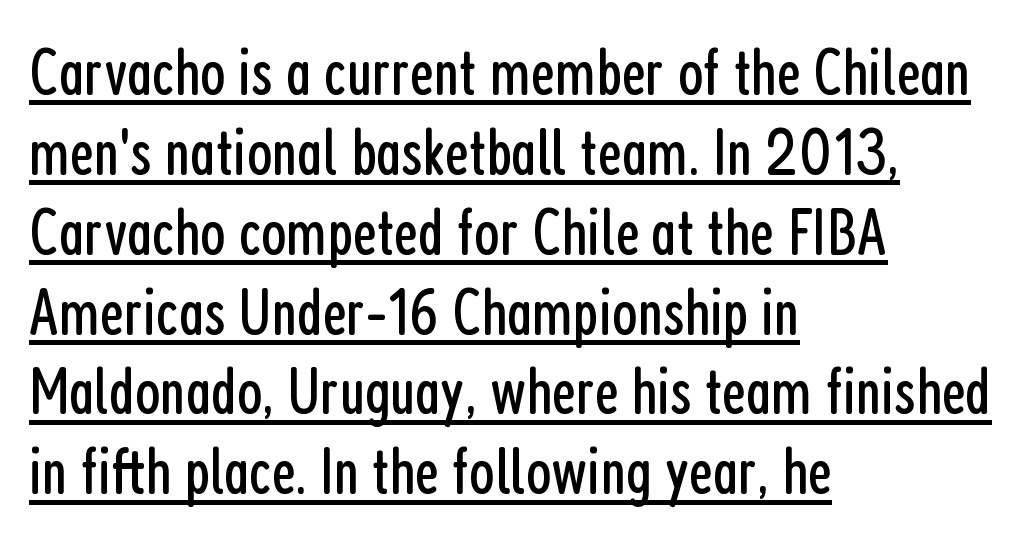
Q: Is the text bold? A: No.
Q: Is the text italic (slanted)? A: No, it is upright.
Q: Is the typeface a serif or a sans-serif typeface? A: Sans-serif.
Q: Is the text underlined? A: Yes.
Q: How is the paragraph aligned? A: Left-aligned.
Q: Is the spacing between letters normal or unusually wide? A: Normal.
Q: Width (condensed, normal, or wide)? A: Condensed.
Q: Stroke contrast? A: Low.
Q: x-height? A: Medium.
Q: Monospaced? A: No.
